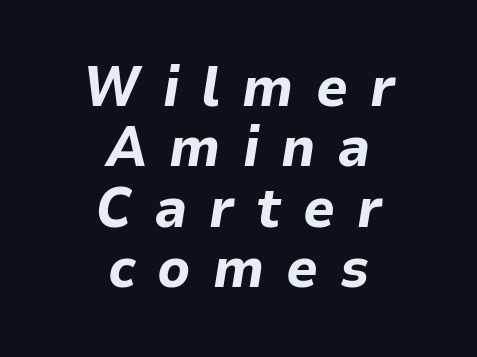
The image shows 56 px bold type, italic (leaning right); set centered, tight line spacing (1.08x), unusually wide letter spacing (+0.39 em), not underlined; low stroke contrast and a medium x-height.
